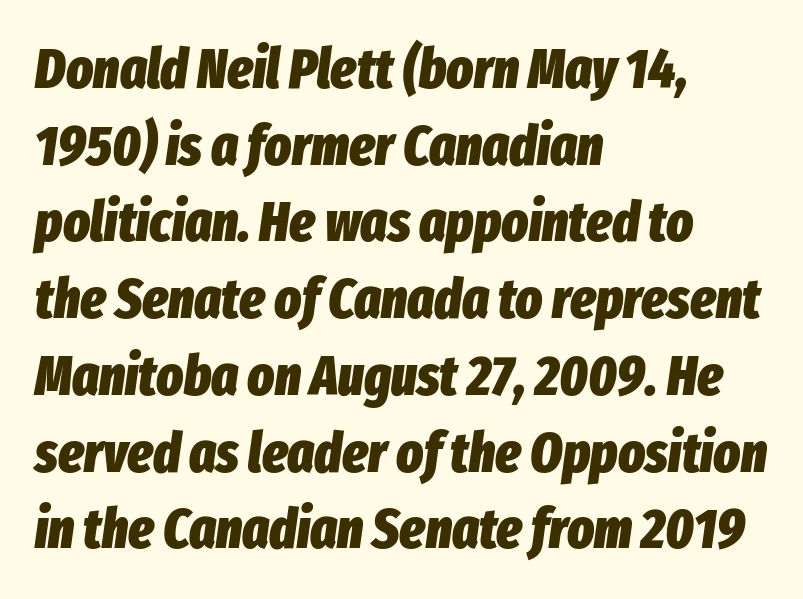
Q: Is the text bold? A: Yes.
Q: Is the text italic (slanted)? A: Yes, it leans right by about 8 degrees.
Q: Is the text underlined? A: No.
Q: How is the paragraph aligned? A: Left-aligned.
Q: Is the spacing between letters normal or unusually wide? A: Normal.
Q: Is the spacing between lines tight, normal or loose? A: Normal.
Q: Width (condensed, normal, or wide)? A: Condensed.
Q: Stroke contrast? A: Low.
Q: x-height? A: Medium.
Q: Monospaced? A: No.
